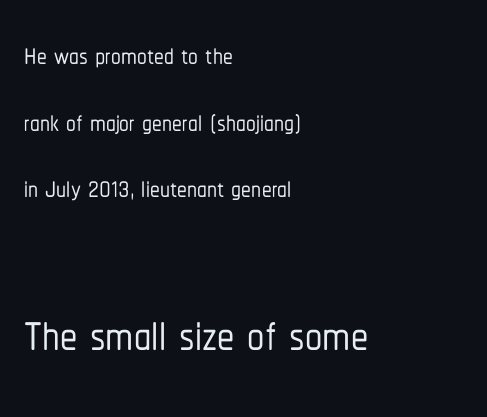
Q: Is the text italic (slanted)? A: No, it is upright.
Q: Is the typeface a serif or a sans-serif typeface? A: Sans-serif.
Q: Is the text underlined? A: No.
Q: How is the paragraph aligned? A: Left-aligned.
Q: Is the spacing between letters normal or unusually wide? A: Normal.
Q: Which block of text is set in a larger size, the first (top) or the second (bottom)? A: The second (bottom) one.
Q: Width (condensed, normal, or wide)? A: Condensed.
Q: Stroke contrast? A: Low.
Q: x-height? A: Medium.
Q: Monospaced? A: No.
